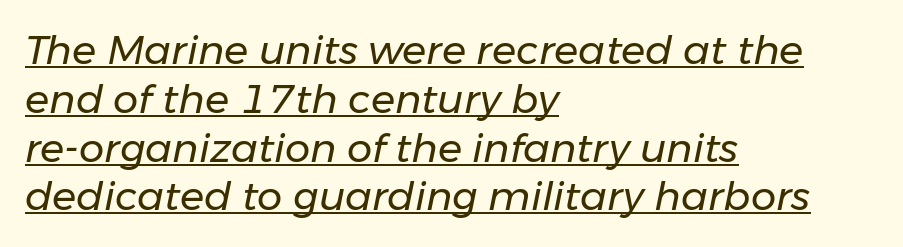
The image shows 40 px regular-weight type, italic (leaning right); set left-aligned, line spacing 1.22x, normal letter spacing, underlined; low stroke contrast and a medium x-height.
